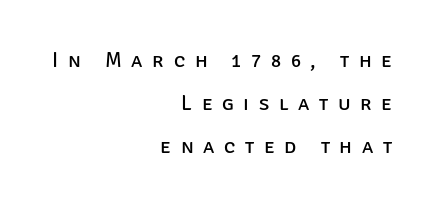
{"italic": "no", "bold": "no", "underline": "no", "align": "right", "line_spacing": "loose", "line_spacing_ratio": 2.04, "letter_spacing": "wide", "letter_spacing_em": 0.46, "glyph_px": 21}
